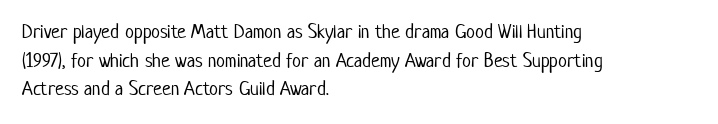
Q: Is the text bold? A: No.
Q: Is the text italic (slanted)? A: No, it is upright.
Q: Is the text underlined? A: No.
Q: How is the paragraph aligned? A: Left-aligned.
Q: Is the spacing between letters normal or unusually wide? A: Normal.
Q: Is the spacing between lines tight, normal or loose? A: Normal.
